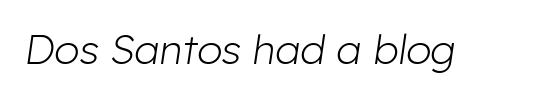
Q: Is the text bold? A: No.
Q: Is the text italic (slanted)? A: Yes, it leans right by about 8 degrees.
Q: Is the text underlined? A: No.
Q: Is the spacing between letters normal or unusually wide? A: Normal.
Q: Width (condensed, normal, or wide)? A: Normal.
Q: Stroke contrast? A: Low.
Q: x-height? A: Medium.
Q: Monospaced? A: No.
